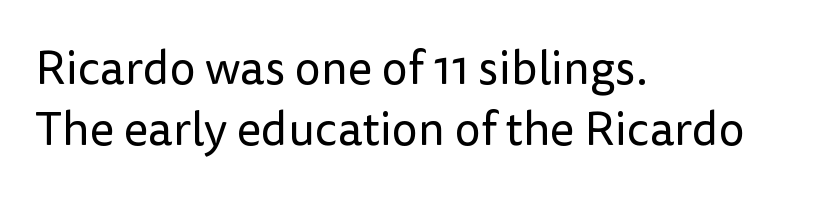
{"serif": "no", "italic": "no", "bold": "no", "weight": "regular", "width": "normal", "stroke_contrast": "low", "x_height": "medium", "monospaced": "no", "underline": "no", "align": "left", "line_spacing": "normal", "line_spacing_ratio": 1.3, "letter_spacing": "normal", "letter_spacing_em": 0.0, "glyph_px": 47}
